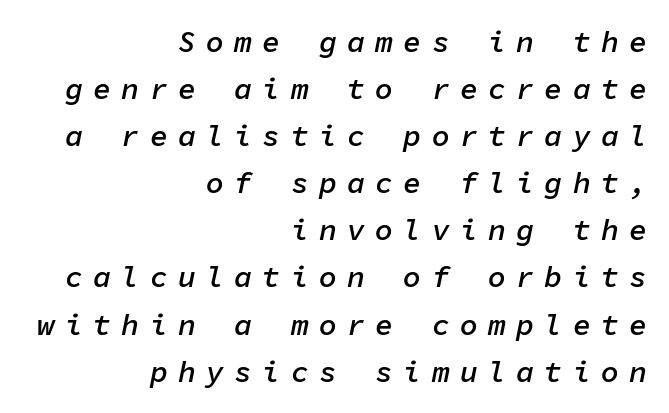
The image shows 30 px semibold type, italic (leaning right), monospaced; set right-aligned, normal line spacing (1.57x), unusually wide letter spacing (+0.34 em), not underlined; low stroke contrast and a medium x-height.
